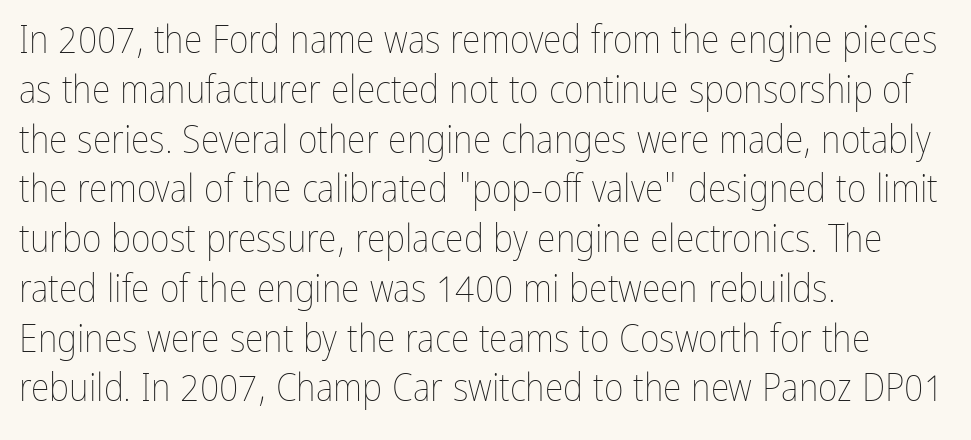
Q: Is the text bold? A: No.
Q: Is the text italic (slanted)? A: No, it is upright.
Q: Is the text underlined? A: No.
Q: How is the paragraph aligned? A: Left-aligned.
Q: Is the spacing between letters normal or unusually wide? A: Normal.
Q: Is the spacing between lines tight, normal or loose? A: Normal.
Q: Width (condensed, normal, or wide)? A: Condensed.
Q: Stroke contrast? A: Low.
Q: x-height? A: Medium.
Q: Monospaced? A: No.
